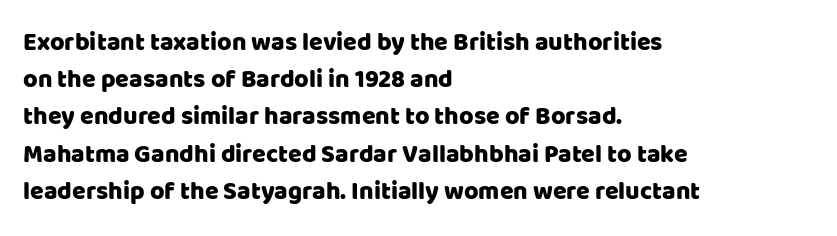
{"italic": "no", "underline": "no", "align": "left", "line_spacing": "normal", "line_spacing_ratio": 1.49, "letter_spacing": "normal", "letter_spacing_em": 0.0, "glyph_px": 25}
